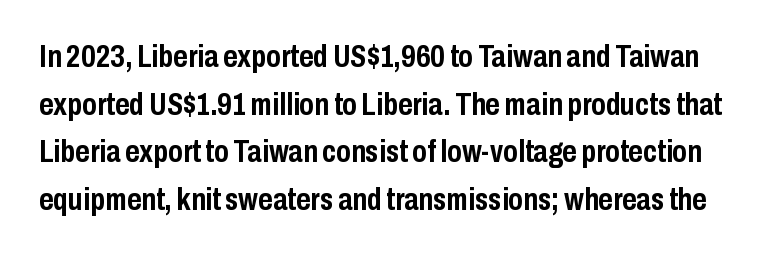
The image shows 31 px semibold, condensed sans-serif type, upright; set normal line spacing (1.54x), normal letter spacing, not underlined; low stroke contrast and a medium x-height.
